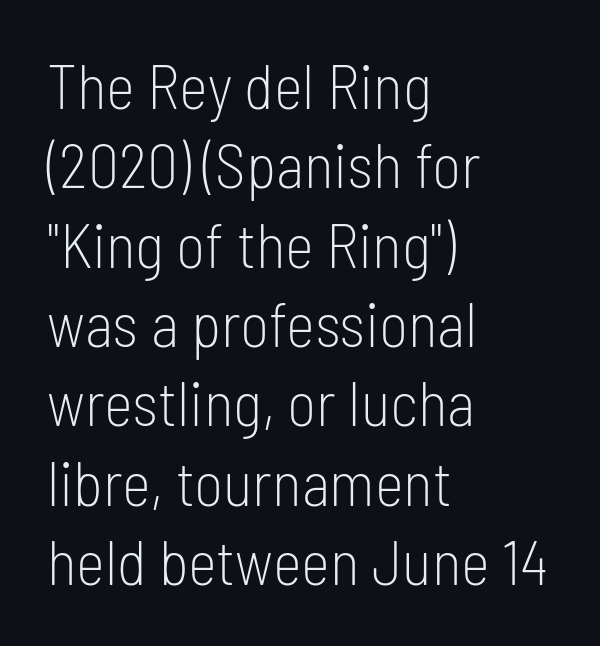
The image shows 62 px light, condensed sans-serif type, upright; set left-aligned, normal line spacing (1.28x), normal letter spacing, not underlined; low stroke contrast and a medium x-height.
